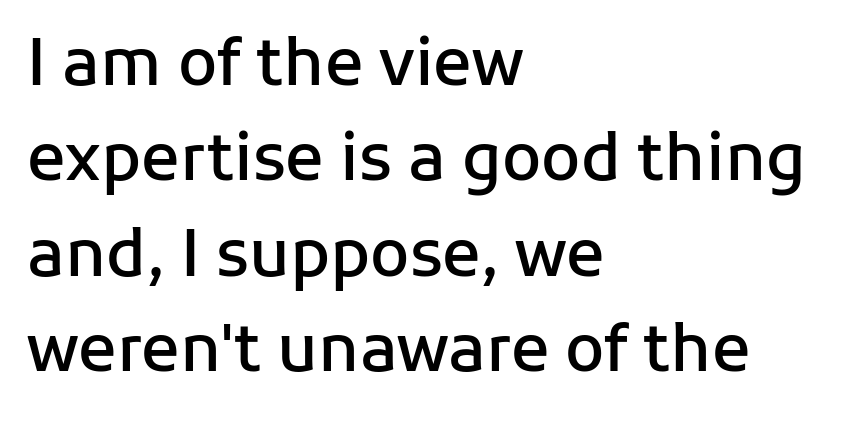
The image shows 64 px semibold sans-serif type, upright; set left-aligned, normal line spacing (1.49x), normal letter spacing, not underlined; low stroke contrast and a medium x-height.
